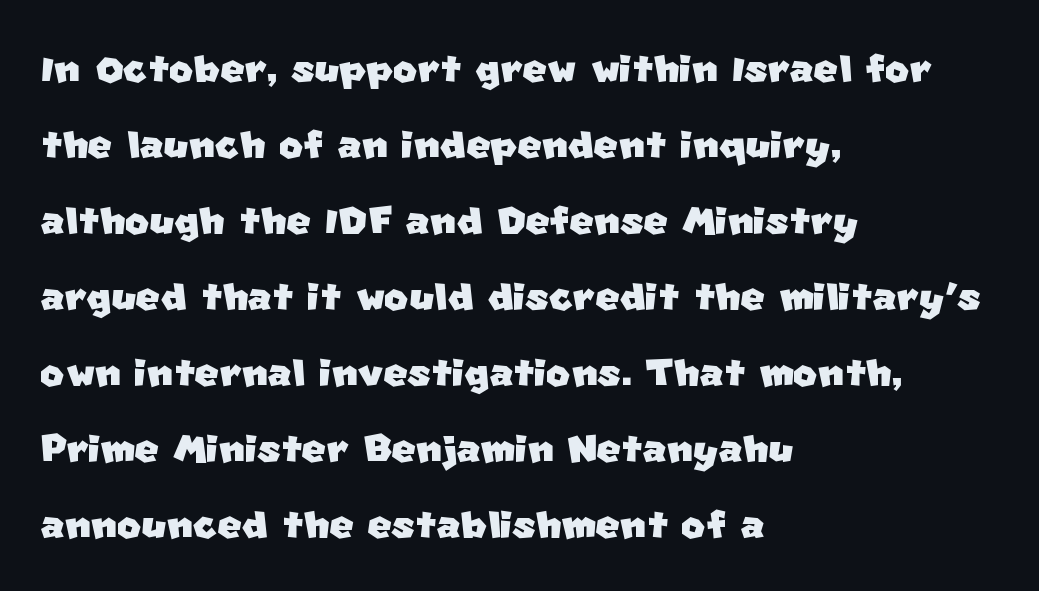
{"serif": "no", "width": "normal", "stroke_contrast": "low", "x_height": "large", "monospaced": "no", "underline": "no", "align": "left", "line_spacing": "normal", "line_spacing_ratio": 1.46, "letter_spacing": "normal", "letter_spacing_em": 0.0, "glyph_px": 52}
